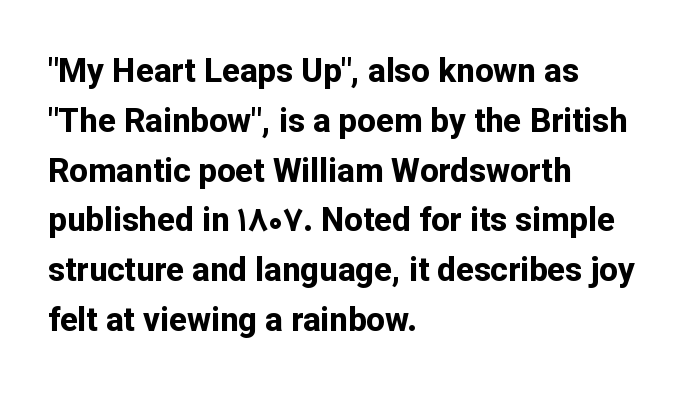
The image shows 33 px bold sans-serif type, upright; set left-aligned, normal line spacing (1.51x), normal letter spacing, not underlined; low stroke contrast and a medium x-height.
